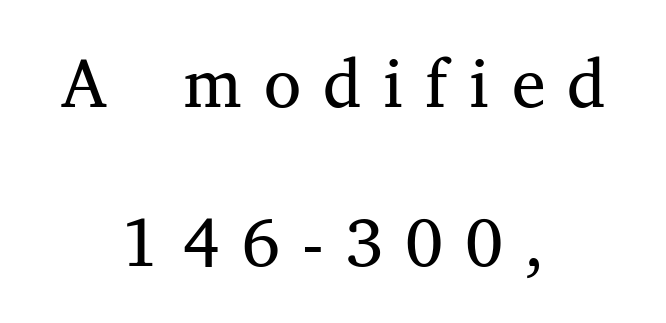
{"serif": "yes", "italic": "no", "bold": "no", "weight": "regular", "width": "normal", "stroke_contrast": "medium", "x_height": "medium", "monospaced": "no", "underline": "no", "align": "center", "line_spacing": "loose", "line_spacing_ratio": 2.34, "letter_spacing": "wide", "letter_spacing_em": 0.32, "glyph_px": 68}
